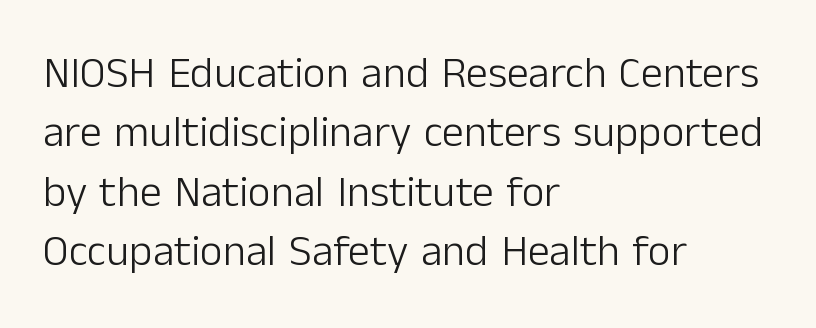
{"serif": "no", "italic": "no", "bold": "no", "weight": "light", "width": "normal", "stroke_contrast": "low", "x_height": "medium", "monospaced": "no", "underline": "no", "align": "left", "line_spacing": "normal", "line_spacing_ratio": 1.35, "letter_spacing": "normal", "letter_spacing_em": 0.0, "glyph_px": 44}
